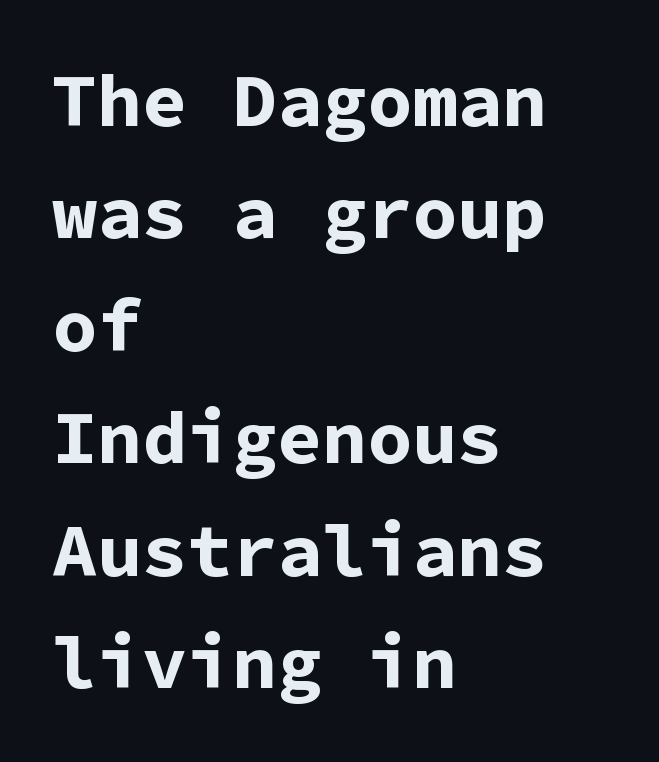
{"serif": "no", "italic": "no", "bold": "yes", "weight": "bold", "width": "normal", "stroke_contrast": "low", "x_height": "medium", "monospaced": "yes", "underline": "no", "align": "left", "line_spacing": "normal", "line_spacing_ratio": 1.5, "letter_spacing": "normal", "letter_spacing_em": 0.0, "glyph_px": 75}
